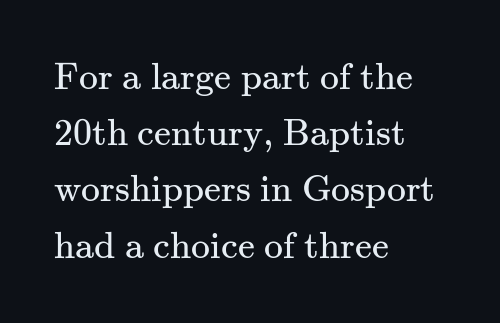
{"serif": "yes", "italic": "no", "bold": "no", "weight": "regular", "width": "normal", "stroke_contrast": "medium", "x_height": "small", "monospaced": "no", "underline": "no", "align": "left", "line_spacing": "normal", "line_spacing_ratio": 1.48, "letter_spacing": "normal", "letter_spacing_em": 0.0, "glyph_px": 38}
